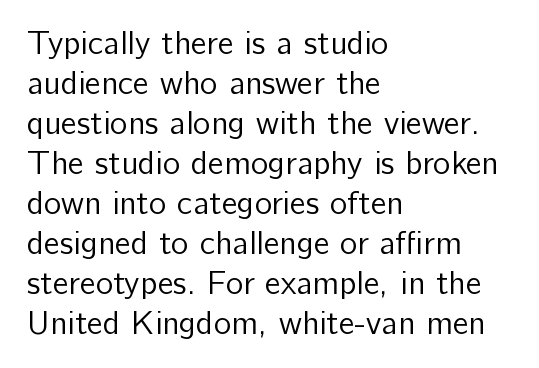
Q: Is the text bold? A: No.
Q: Is the text italic (slanted)? A: No, it is upright.
Q: Is the typeface a serif or a sans-serif typeface? A: Sans-serif.
Q: Is the text underlined? A: No.
Q: How is the paragraph aligned? A: Left-aligned.
Q: Is the spacing between letters normal or unusually wide? A: Normal.
Q: Width (condensed, normal, or wide)? A: Normal.
Q: Stroke contrast? A: Low.
Q: x-height? A: Medium.
Q: Monospaced? A: No.
